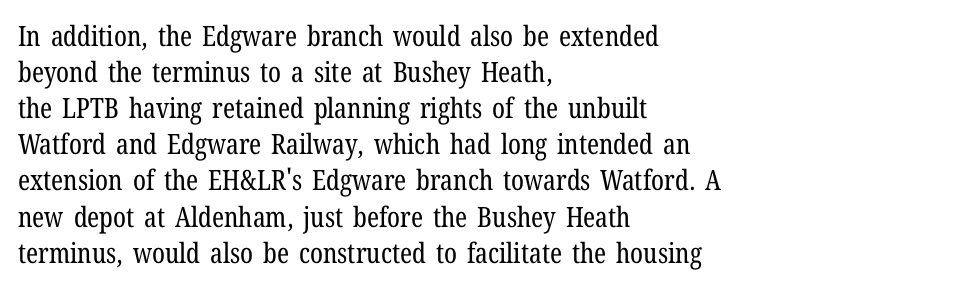
The lettering stays uniformly vertical, giving the passage a roman look. The glyphs in this specimen are seriffed. The passage shown is typed in a proportional face where columns would drift. The strip under each line holds only bare page. Is this a heavy cut? Hardly; it is regular or lighter. Leftover space on each line is placed entirely after the last word.
